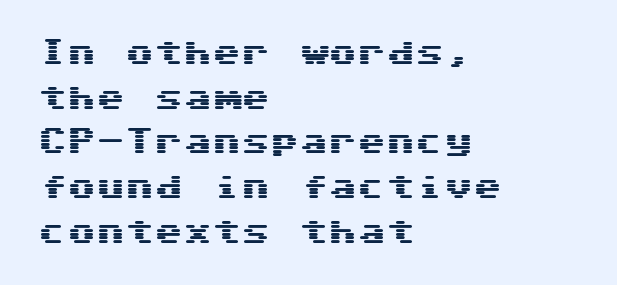
Q: Is the text italic (slanted)? A: No, it is upright.
Q: Is the typeface a serif or a sans-serif typeface? A: Sans-serif.
Q: Is the text underlined? A: No.
Q: How is the paragraph aligned? A: Left-aligned.
Q: Is the spacing between letters normal or unusually wide? A: Normal.
Q: Is the spacing between lines tight, normal or loose? A: Normal.
Q: Width (condensed, normal, or wide)? A: Wide.
Q: Stroke contrast? A: Medium.
Q: x-height? A: Medium.
Q: Monospaced? A: Yes.
